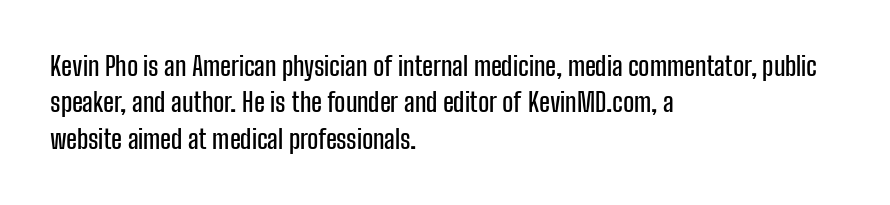
Each line starts at the same left margin while the right side varies. There is no visible air inserted between adjacent glyphs. Baseline-to-baseline distance is the conventional proportion of letter height. No italicization has been applied; the sample stays upright.
